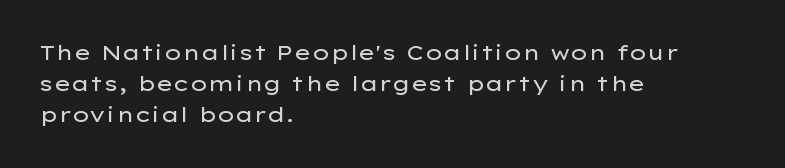
{"italic": "no", "bold": "no", "underline": "no", "align": "left", "line_spacing": "normal", "line_spacing_ratio": 1.48, "letter_spacing": "normal", "letter_spacing_em": 0.0, "glyph_px": 21}
